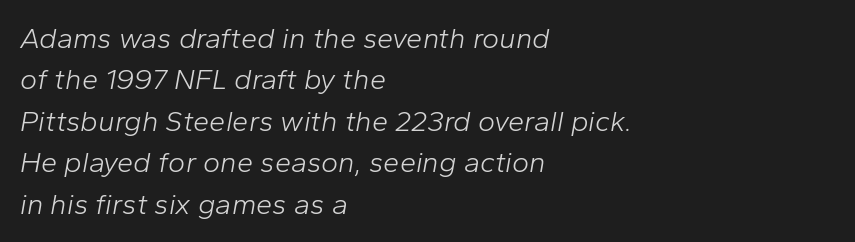
This rendering leaves character spacing at its baseline value. Typeset ragged right — the left edge is the straight one. Stroke mass is kept to a normal reading level or below. Descenders hang freely into open space. It's the slanting kind of type. Think of a printed novel: that variable character pitch is what you see here.
